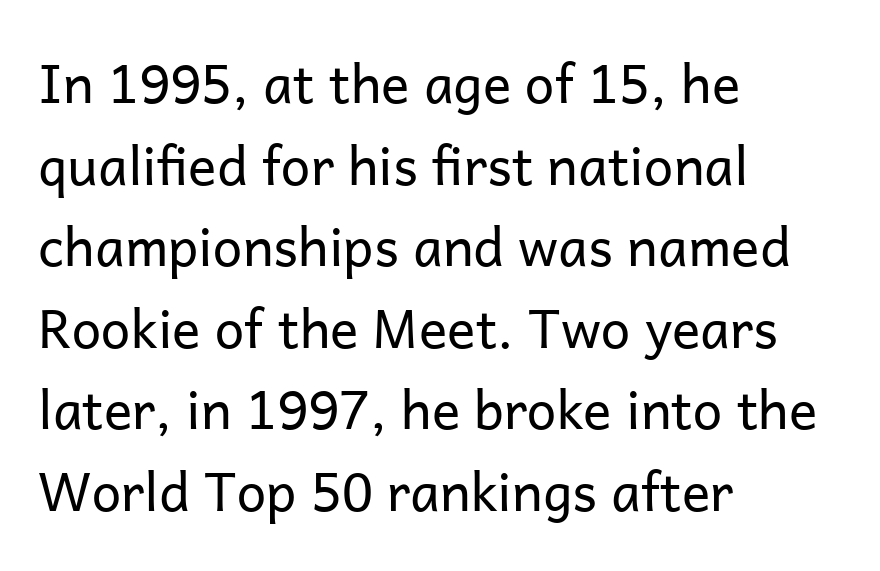
Only glyphs here, with clear space below each row. Type style note: lacks serifs. Where is the straight margin? On the left. Is this a fixed-width face? No — the glyphs have proportional, varying widths.
